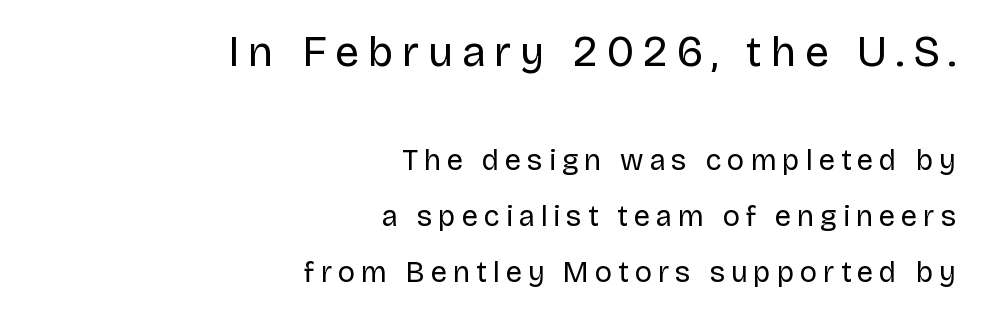
This sample uses an upright cut, with every glyph sitting square on the baseline. The letterforms stand isolated, each surrounded by extra space. The zone under the glyphs is completely vacant. Here the first block reads like a headline and the second like body copy.
